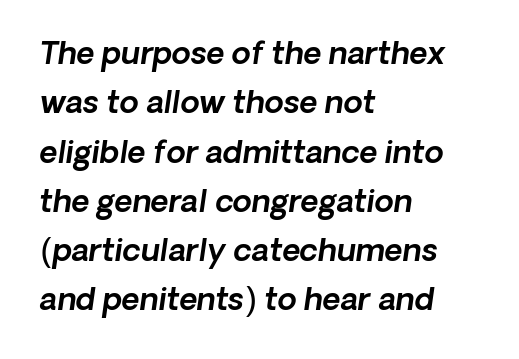
Q: Is the text italic (slanted)? A: Yes, it leans right by about 8 degrees.
Q: Is the text underlined? A: No.
Q: How is the paragraph aligned? A: Left-aligned.
Q: Is the spacing between letters normal or unusually wide? A: Normal.
Q: Is the spacing between lines tight, normal or loose? A: Normal.
Q: Width (condensed, normal, or wide)? A: Normal.
Q: x-height? A: Medium.
Q: Monospaced? A: No.
